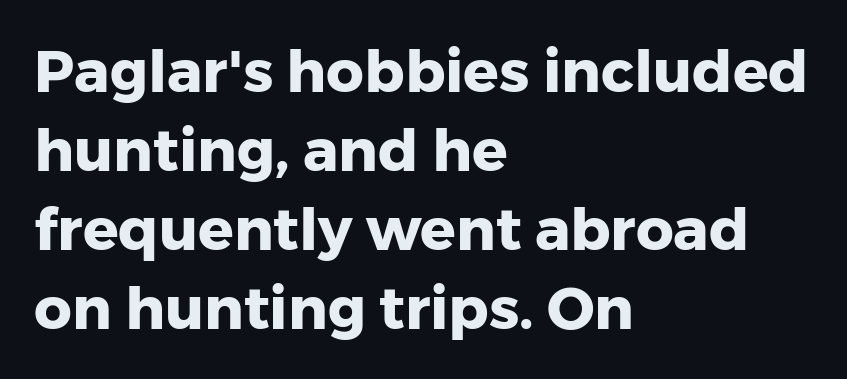
The image shows 59 px heavy sans-serif type, upright; set left-aligned, normal line spacing (1.34x), normal letter spacing, not underlined; low stroke contrast and a medium x-height.
